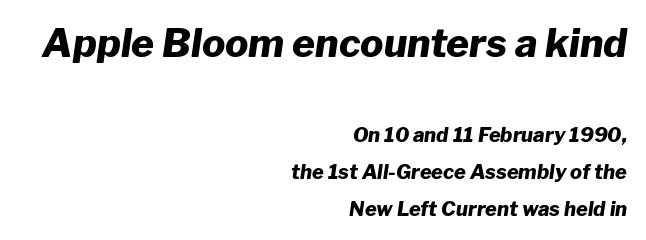
{"italic": "yes", "lean": "right", "slant_degrees": 8, "bold": "yes", "weight": "heavy", "width": "normal", "stroke_contrast": "low", "x_height": "medium", "monospaced": "no", "underline": "no", "align": "right", "line_spacing_ratio": 1.84, "letter_spacing": "normal", "letter_spacing_em": 0.0, "larger_block": "first", "size_ratio": 1.95, "glyph_px": 39}
